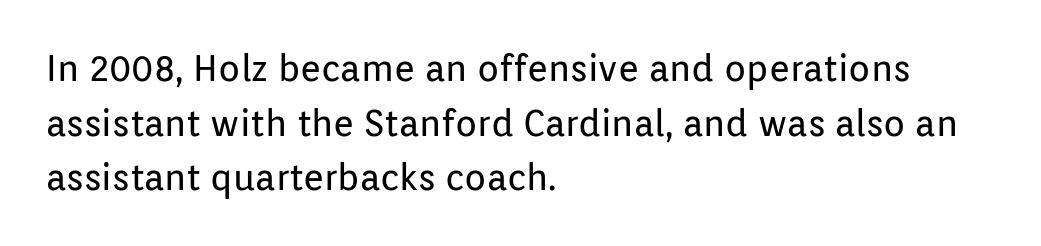
The image shows 36 px regular-weight sans-serif type, upright; set left-aligned, normal line spacing (1.52x), normal letter spacing, not underlined; low stroke contrast and a medium x-height.
